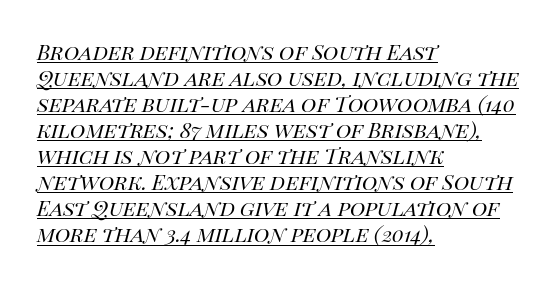
Posture: slanted. The tracking reads as untouched default to a designer's eye. All the whitespace from short lines collects on the right. Like a heading marked for emphasis, these lines bear an underscore.
